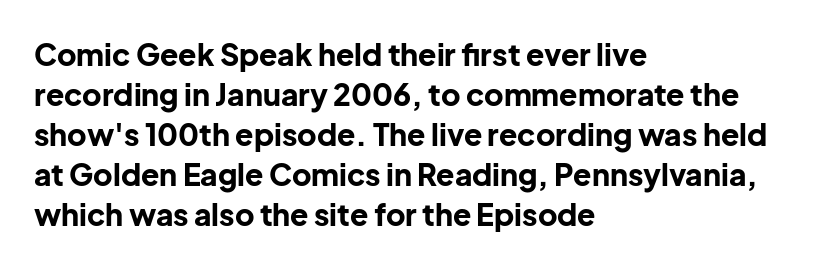
The image shows 30 px bold sans-serif type, upright; set left-aligned, normal line spacing (1.33x), normal letter spacing, not underlined; low stroke contrast and a medium x-height.
